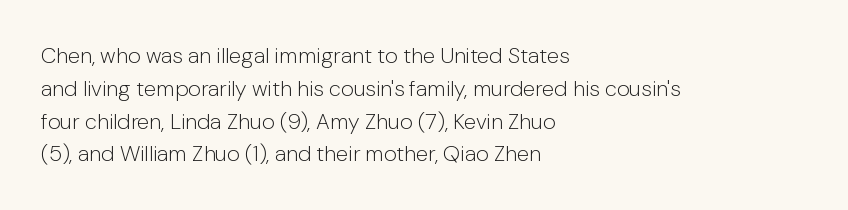
The image shows 22 px text type, upright; set left-aligned, normal line spacing (1.49x), normal letter spacing, not underlined.
